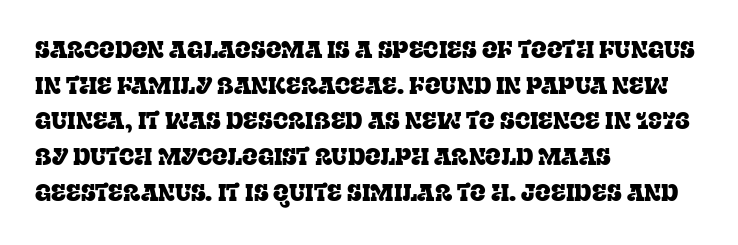
{"italic": "no", "underline": "no", "align": "left", "line_spacing": "normal", "line_spacing_ratio": 1.55, "letter_spacing": "normal", "letter_spacing_em": 0.0, "glyph_px": 23}
